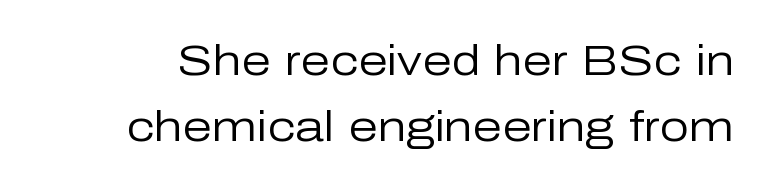
The image shows 42 px regular-weight sans-serif type, upright; set normal line spacing (1.58x), normal letter spacing, not underlined; low stroke contrast and a medium x-height.
